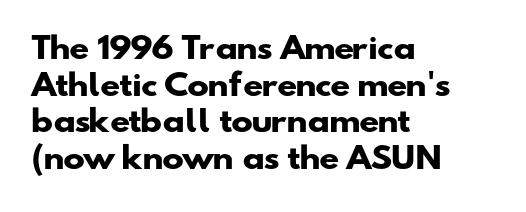
{"serif": "no", "bold": "yes", "weight": "heavy", "width": "wide", "stroke_contrast": "low", "x_height": "small", "monospaced": "no", "underline": "no", "align": "left", "line_spacing": "normal", "line_spacing_ratio": 1.26, "letter_spacing": "normal", "letter_spacing_em": 0.0, "glyph_px": 29}
